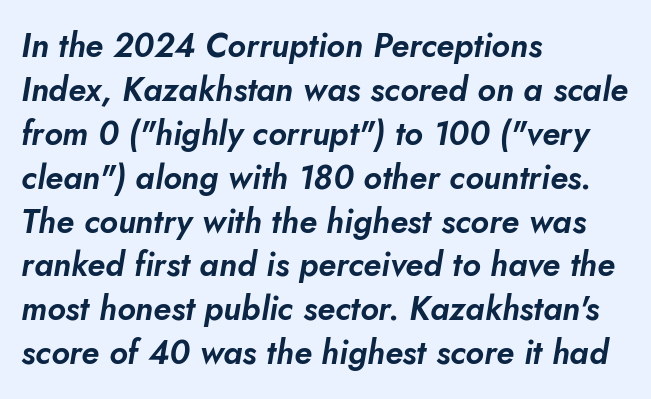
The rendering applies a slant to the glyphs. Tracking value appears to be zero — textbook default spacing. Varying glyph widths throughout — classic text-font behaviour. Whoever set this chose a conventional vertical rhythm. Reading down the block, your eye returns to a fixed left position each line. Quick note: underline off.
